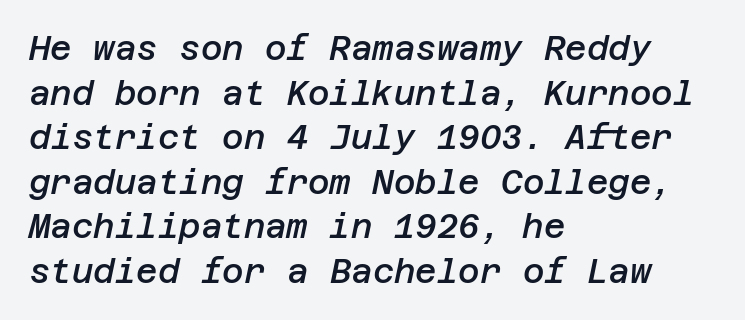
{"italic": "yes", "lean": "right", "slant_degrees": 12, "bold": "semi", "weight": "semibold", "width": "normal", "stroke_contrast": "low", "x_height": "large", "underline": "no", "align": "left", "line_spacing": "normal", "line_spacing_ratio": 1.35, "letter_spacing": "normal", "letter_spacing_em": 0.0, "glyph_px": 33}
